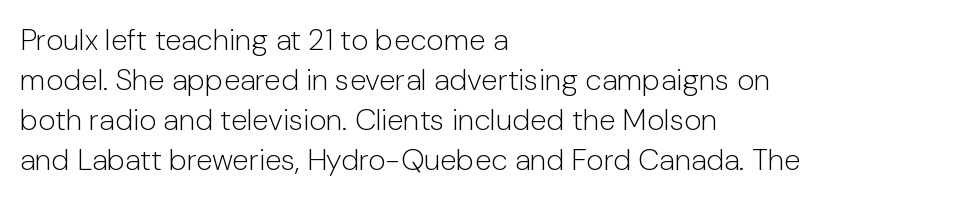
Q: Is the text bold? A: No.
Q: Is the text italic (slanted)? A: No, it is upright.
Q: Is the typeface a serif or a sans-serif typeface? A: Sans-serif.
Q: Is the text underlined? A: No.
Q: How is the paragraph aligned? A: Left-aligned.
Q: Is the spacing between letters normal or unusually wide? A: Normal.
Q: Is the spacing between lines tight, normal or loose? A: Normal.
Q: Width (condensed, normal, or wide)? A: Normal.
Q: Stroke contrast? A: Low.
Q: x-height? A: Medium.
Q: Monospaced? A: No.
